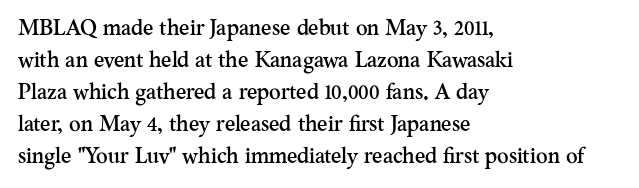
The image shows 22 px text type, upright; set left-aligned, normal line spacing (1.45x), normal letter spacing, not underlined.
